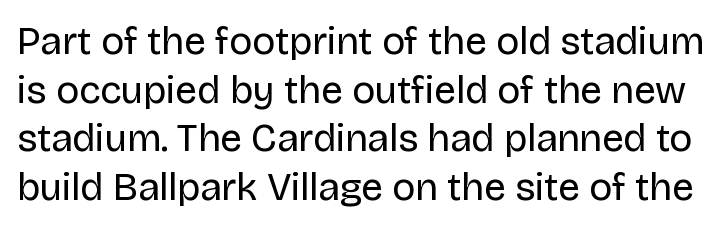
{"serif": "no", "italic": "no", "bold": "no", "weight": "regular", "width": "normal", "stroke_contrast": "low", "x_height": "large", "monospaced": "no", "underline": "no", "line_spacing": "normal", "line_spacing_ratio": 1.25, "letter_spacing": "normal", "letter_spacing_em": 0.0, "glyph_px": 39}
